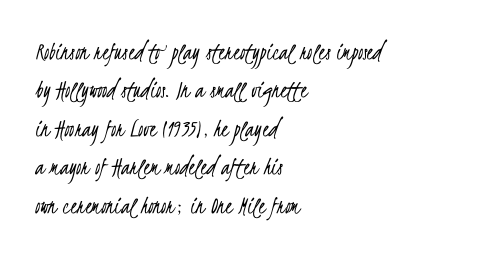
The image shows 26 px text type; set left-aligned, normal line spacing (1.48x), normal letter spacing, not underlined.
